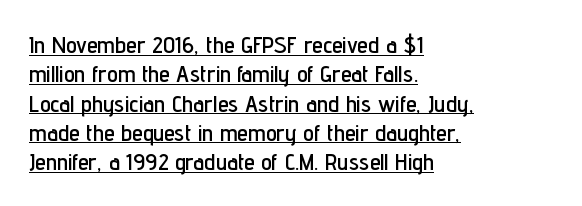
The image shows 24 px text type, upright; set left-aligned, line spacing 1.22x, normal letter spacing, underlined.
